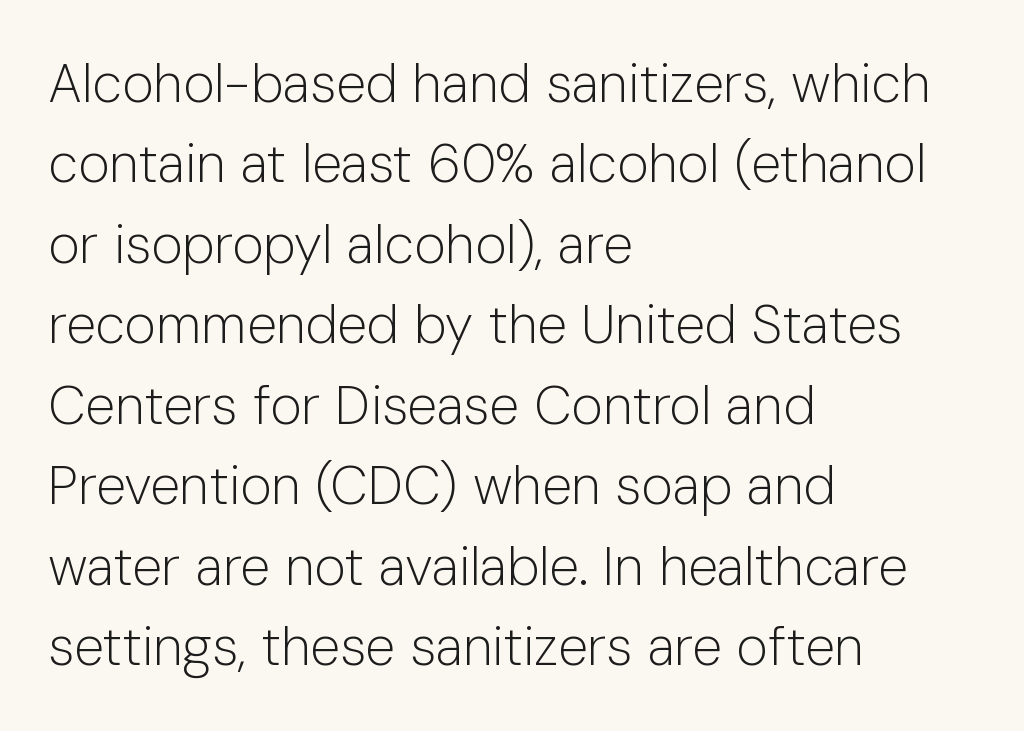
{"serif": "no", "italic": "no", "bold": "no", "weight": "light", "width": "normal", "stroke_contrast": "low", "x_height": "medium", "monospaced": "no", "underline": "no", "align": "left", "line_spacing": "normal", "line_spacing_ratio": 1.49, "letter_spacing": "normal", "letter_spacing_em": 0.0, "glyph_px": 54}
